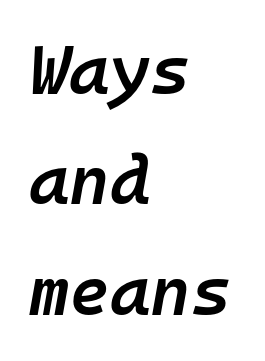
Q: Is the text bold? A: Semi-bold.
Q: Is the text italic (slanted)? A: Yes, it leans right by about 10 degrees.
Q: Is the text underlined? A: No.
Q: How is the paragraph aligned? A: Left-aligned.
Q: Is the spacing between letters normal or unusually wide? A: Normal.
Q: Is the spacing between lines tight, normal or loose? A: Normal.
Q: Width (condensed, normal, or wide)? A: Normal.
Q: Stroke contrast? A: Low.
Q: x-height? A: Medium.
Q: Monospaced? A: Yes.
